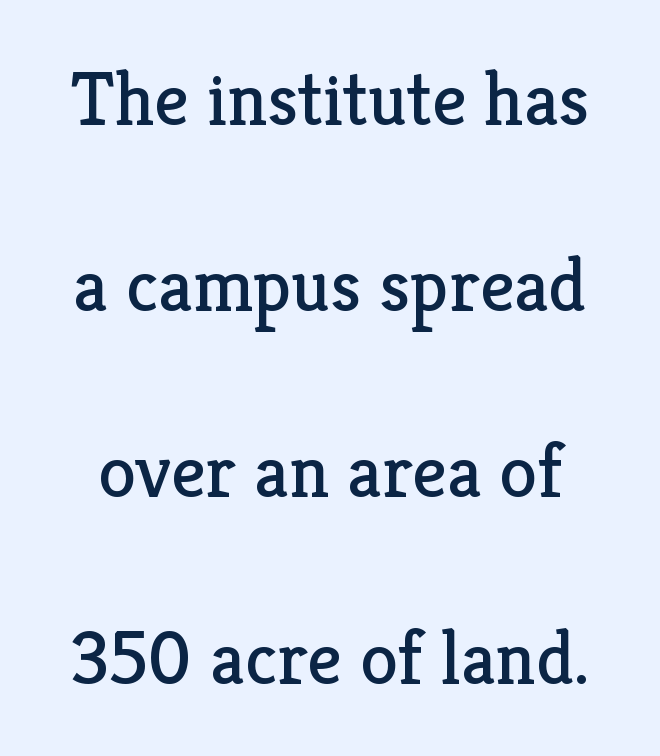
The image shows 76 px regular-weight serif type, upright; set loose line spacing (2.45x), normal letter spacing, not underlined; low stroke contrast and a medium x-height.
